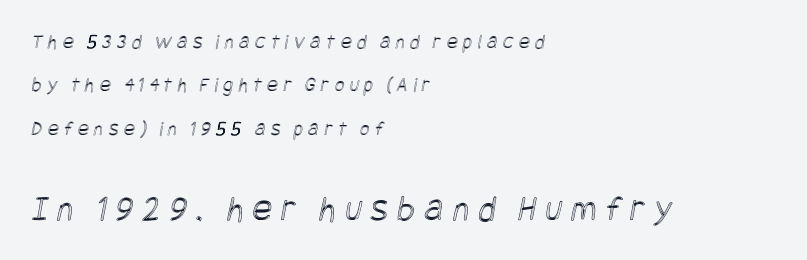
Whoever set this chose breathing room over compactness in the vertical rhythm. The gap between lines stays unmarked. A typesetter would call this heavily tracked-out type. Typeset ragged right — the left edge is the straight one. Is the lower block the larger one? Yes — the lower block carries the bigger type.
